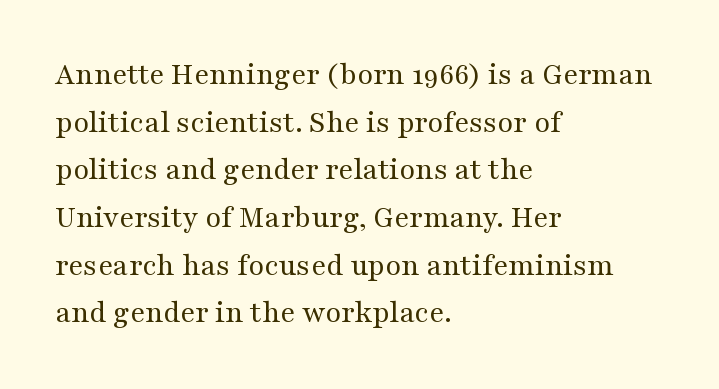
{"serif": "yes", "italic": "no", "bold": "no", "weight": "regular", "width": "wide", "stroke_contrast": "medium", "x_height": "medium", "monospaced": "no", "underline": "no", "align": "left", "line_spacing": "normal", "line_spacing_ratio": 1.49, "letter_spacing": "normal", "letter_spacing_em": 0.0, "glyph_px": 32}
